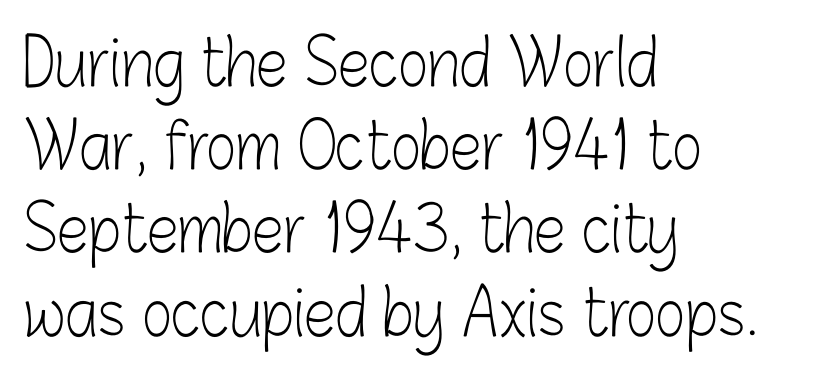
Q: Is the text bold? A: No.
Q: Is the text italic (slanted)? A: No, it is upright.
Q: Is the typeface a serif or a sans-serif typeface? A: Sans-serif.
Q: Is the text underlined? A: No.
Q: How is the paragraph aligned? A: Left-aligned.
Q: Is the spacing between letters normal or unusually wide? A: Normal.
Q: Is the spacing between lines tight, normal or loose? A: Normal.
Q: Width (condensed, normal, or wide)? A: Condensed.
Q: Stroke contrast? A: Low.
Q: x-height? A: Medium.
Q: Monospaced? A: No.
